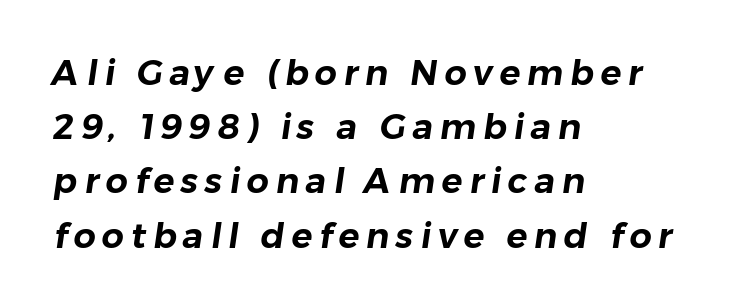
The image shows 35 px sans-serif type; set left-aligned, normal line spacing (1.55x), not underlined; low stroke contrast and a medium x-height.
